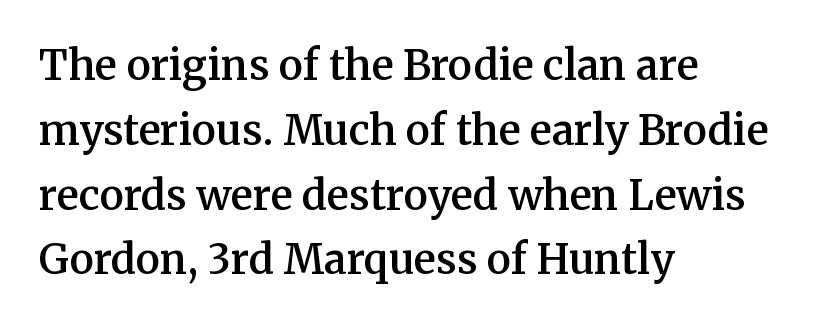
{"serif": "yes", "italic": "no", "bold": "semi", "weight": "semibold", "width": "normal", "stroke_contrast": "medium", "x_height": "medium", "monospaced": "no", "underline": "no", "align": "left", "line_spacing": "normal", "line_spacing_ratio": 1.58, "letter_spacing": "normal", "letter_spacing_em": 0.0, "glyph_px": 41}
